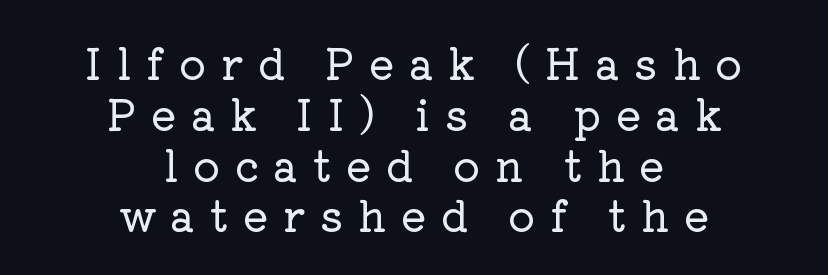
The image shows 42 px serif type, upright; set centered, line spacing 1.21x, unusually wide letter spacing (+0.35 em), not underlined; low stroke contrast and a medium x-height.
